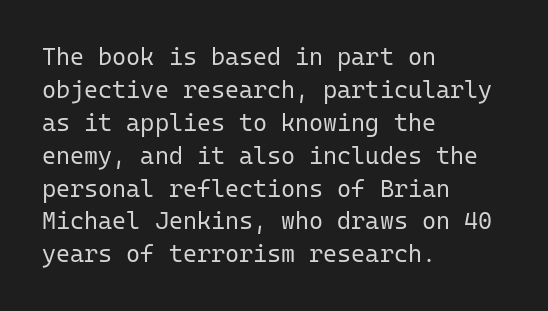
{"italic": "no", "bold": "no", "underline": "no", "align": "left", "line_spacing": "normal", "line_spacing_ratio": 1.37, "letter_spacing": "normal", "letter_spacing_em": 0.0, "glyph_px": 24}
